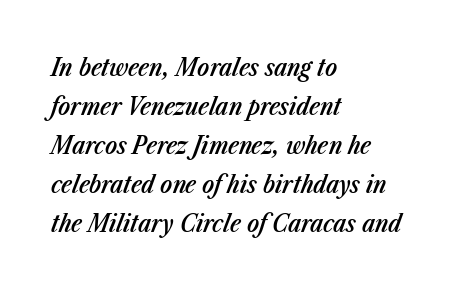
Q: Is the text bold? A: Semi-bold.
Q: Is the text italic (slanted)? A: Yes, it leans right by about 23 degrees.
Q: Is the text underlined? A: No.
Q: How is the paragraph aligned? A: Left-aligned.
Q: Is the spacing between letters normal or unusually wide? A: Normal.
Q: Is the spacing between lines tight, normal or loose? A: Normal.
